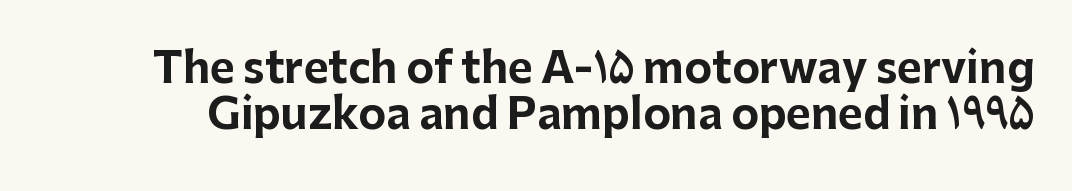
The image shows 42 px bold sans-serif type, upright; set tight line spacing (1.1x), normal letter spacing, not underlined; low stroke contrast and a medium x-height.
